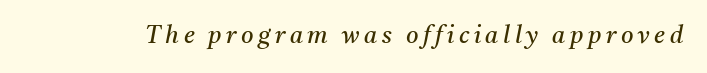
Style check: oblique. The font is comparable to plain body text, perhaps lighter. Just letters on the line, the space beneath them empty.
